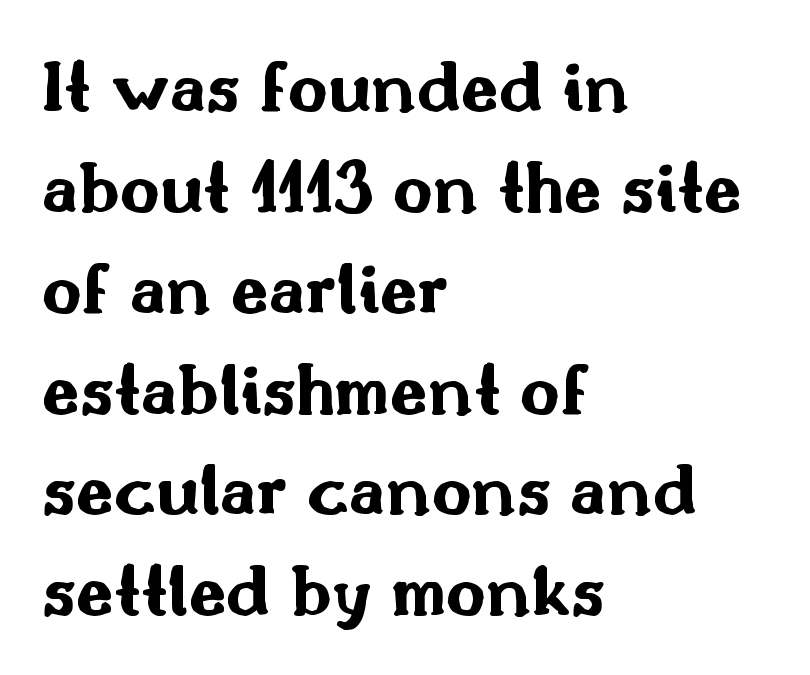
The image shows 77 px bold, wide sans-serif type, upright; set left-aligned, normal line spacing (1.31x), normal letter spacing, not underlined; medium stroke contrast and a small x-height.
